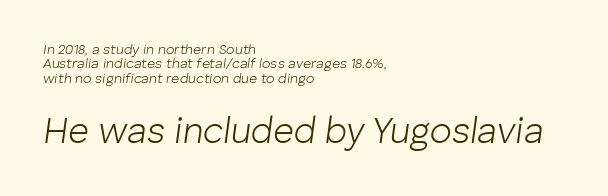
Q: Is the text bold? A: No.
Q: Is the text italic (slanted)? A: Yes, it leans right by about 8 degrees.
Q: Is the text underlined? A: No.
Q: How is the paragraph aligned? A: Left-aligned.
Q: Is the spacing between letters normal or unusually wide? A: Normal.
Q: Is the spacing between lines tight, normal or loose? A: Tight.
Q: Which block of text is set in a larger size, the first (top) or the second (bottom)? A: The second (bottom) one.
Q: Width (condensed, normal, or wide)? A: Normal.
Q: Stroke contrast? A: Low.
Q: x-height? A: Medium.
Q: Monospaced? A: No.
